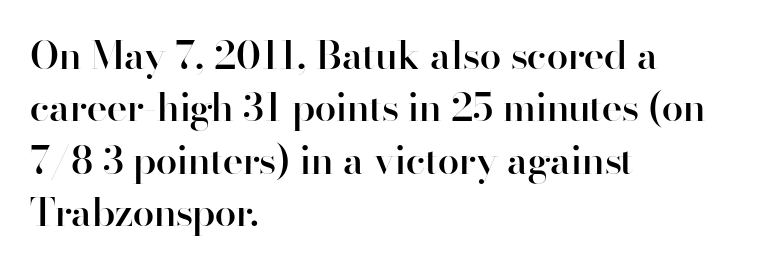
Horizontally, the lines are justified to the leading edge only. The strip under each line holds only bare page. One glance says typical: line gaps are just what's usual. Inter-character spacing is left at the font's built-in metrics.
